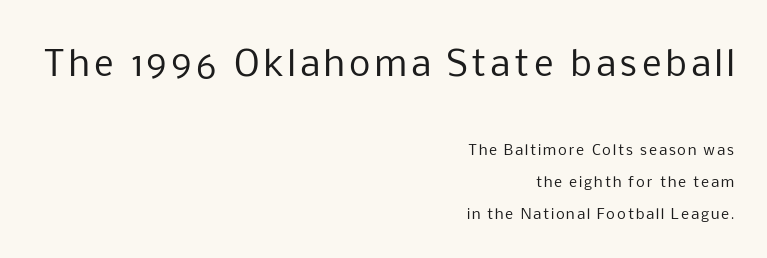
Posture: vertical. Stroke mass is kept to a normal reading level or below. Block one is the big one; block two sits smaller underneath. The typesetter chose a ragged-left arrangement here. The rendering uses a large line-height, opening up the rows. Examine the stroke ends and you'll find no serifs.
